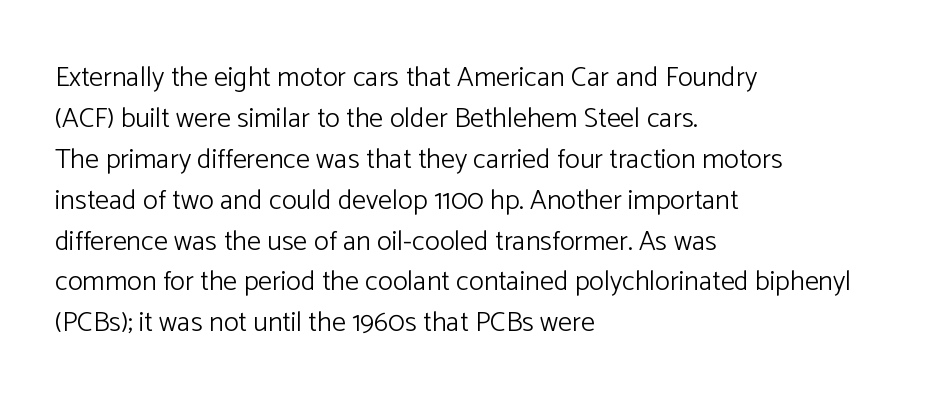
{"serif": "no", "italic": "no", "bold": "no", "weight": "light", "width": "normal", "stroke_contrast": "low", "x_height": "medium", "monospaced": "no", "underline": "no", "align": "left", "line_spacing": "normal", "line_spacing_ratio": 1.46, "letter_spacing": "normal", "letter_spacing_em": 0.0, "glyph_px": 28}
